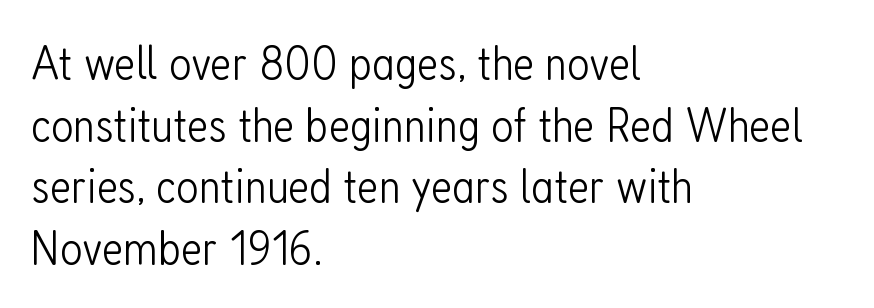
You could not count columns in this text — the font is proportionally spaced. Visually the block forms a straight wall on the left and a jagged coastline on the right. The rendering shows plain stroke endings on the letterforms — a sans-serif design. Anything drawn beneath the words? Only blank space. Ascenders rise straight up at ninety degrees.
